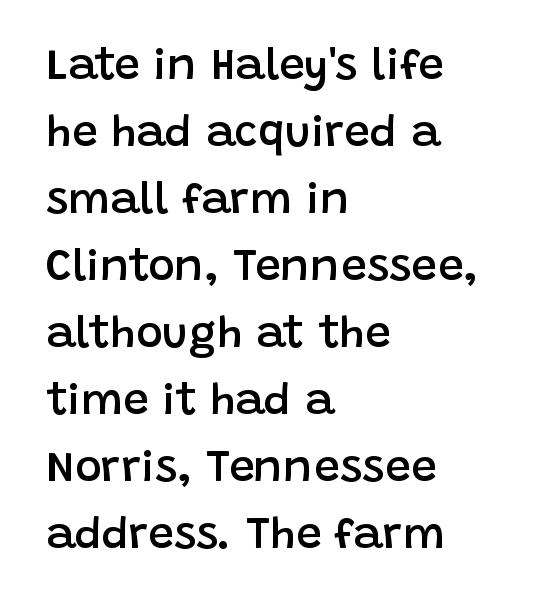
The image shows 45 px semibold sans-serif type, upright; set left-aligned, normal line spacing (1.49x), normal letter spacing, not underlined; low stroke contrast and a large x-height.
